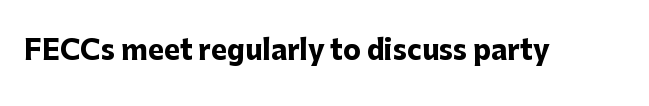
What stands out about the letter spacing? Nothing — it is the standard amount. No italicization has been applied; the sample stays upright. The gap between lines stays unmarked. Thick stems and heavy bowls — unmistakably bold.
